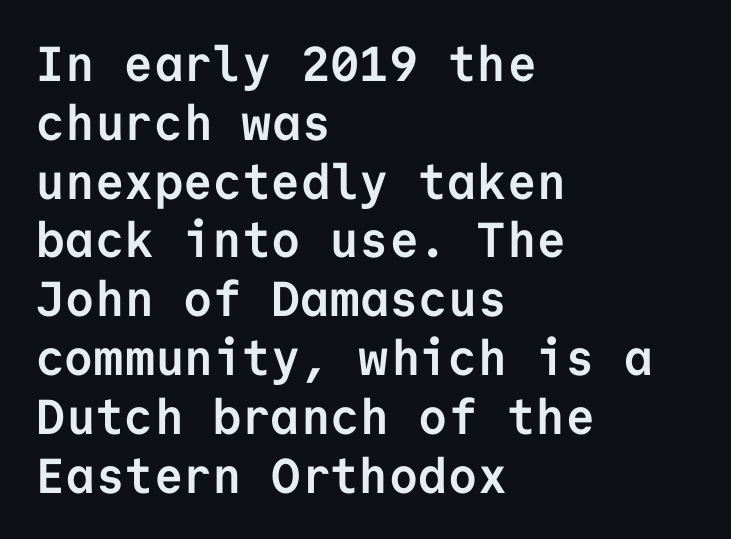
Q: Is the text bold? A: Yes.
Q: Is the text italic (slanted)? A: No, it is upright.
Q: Is the typeface a serif or a sans-serif typeface? A: Sans-serif.
Q: Is the text underlined? A: No.
Q: How is the paragraph aligned? A: Left-aligned.
Q: Is the spacing between letters normal or unusually wide? A: Normal.
Q: Width (condensed, normal, or wide)? A: Normal.
Q: Stroke contrast? A: Low.
Q: x-height? A: Medium.
Q: Monospaced? A: Yes.
